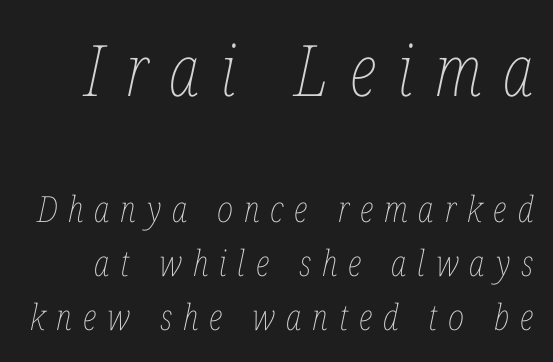
The image shows 71 px thin, condensed type, italic (leaning right); set normal line spacing (1.5x), unusually wide letter spacing (+0.3 em), not underlined; the first (top) block is 1.97x larger; low stroke contrast and a medium x-height.
